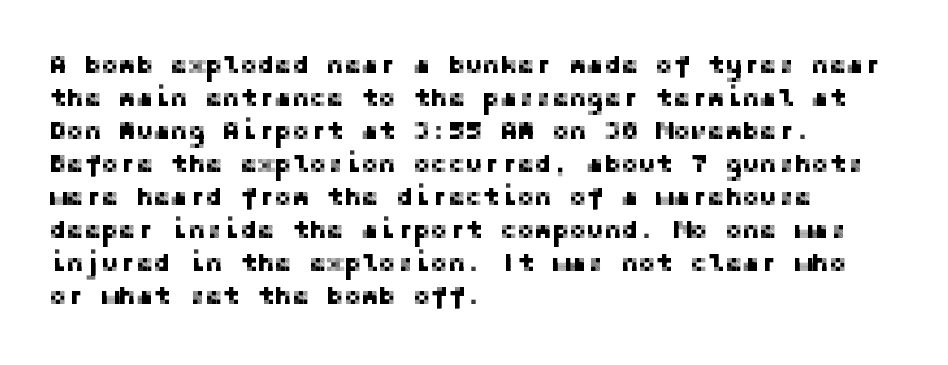
{"italic": "no", "underline": "no", "align": "left", "line_spacing": "normal", "line_spacing_ratio": 1.27, "letter_spacing": "normal", "letter_spacing_em": 0.0, "glyph_px": 26}
